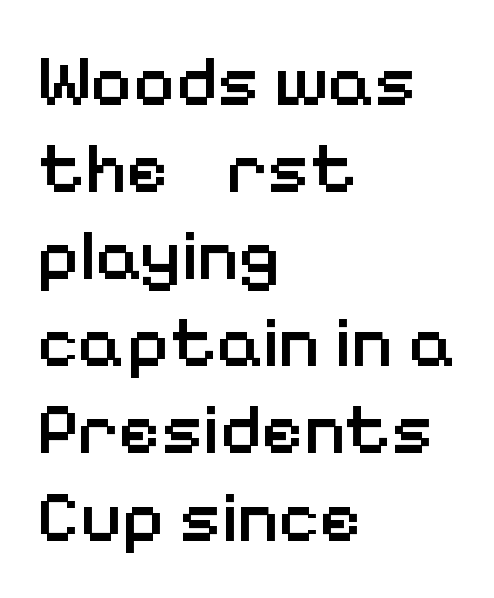
Q: Is the text bold? A: Semi-bold.
Q: Is the text italic (slanted)? A: No, it is upright.
Q: Is the typeface a serif or a sans-serif typeface? A: Sans-serif.
Q: Is the text underlined? A: No.
Q: How is the paragraph aligned? A: Left-aligned.
Q: Is the spacing between letters normal or unusually wide? A: Normal.
Q: Width (condensed, normal, or wide)? A: Normal.
Q: Stroke contrast? A: Low.
Q: x-height? A: Medium.
Q: Monospaced? A: No.
